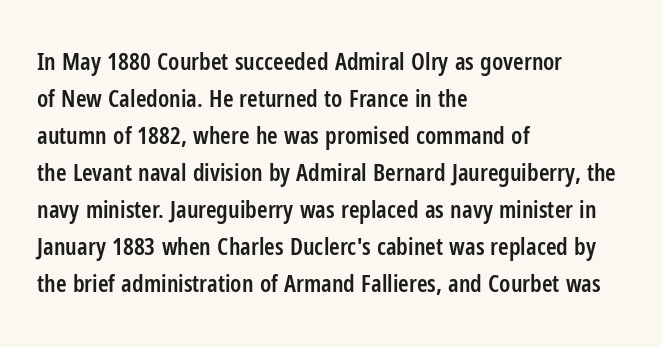
Q: Is the text bold? A: Semi-bold.
Q: Is the text italic (slanted)? A: No, it is upright.
Q: Is the text underlined? A: No.
Q: How is the paragraph aligned? A: Left-aligned.
Q: Is the spacing between letters normal or unusually wide? A: Normal.
Q: Is the spacing between lines tight, normal or loose? A: Normal.
